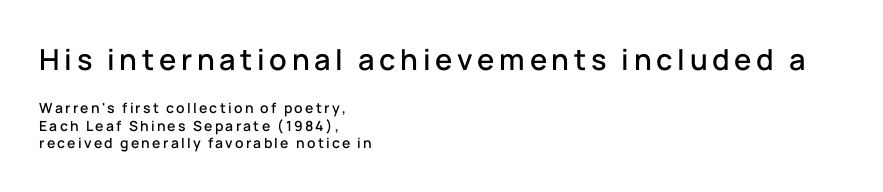
{"serif": "no", "italic": "no", "width": "normal", "stroke_contrast": "low", "x_height": "medium", "monospaced": "no", "underline": "no", "align": "left", "line_spacing_ratio": 1.24, "larger_block": "first", "size_ratio": 2.07, "glyph_px": 29}
